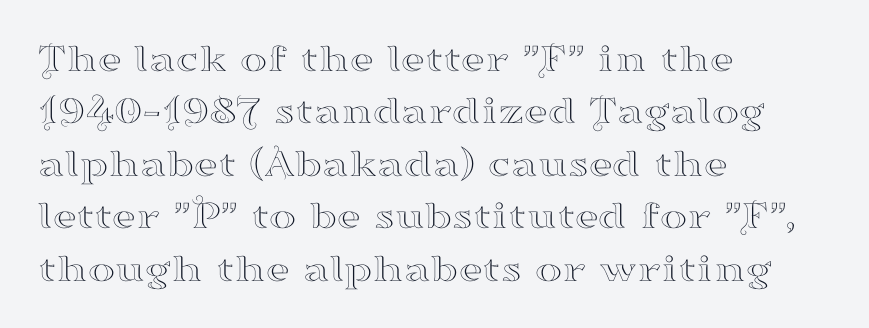
The image shows 41 px wide serif type, upright; set left-aligned, normal line spacing (1.28x), normal letter spacing, not underlined; high stroke contrast and a small x-height.
